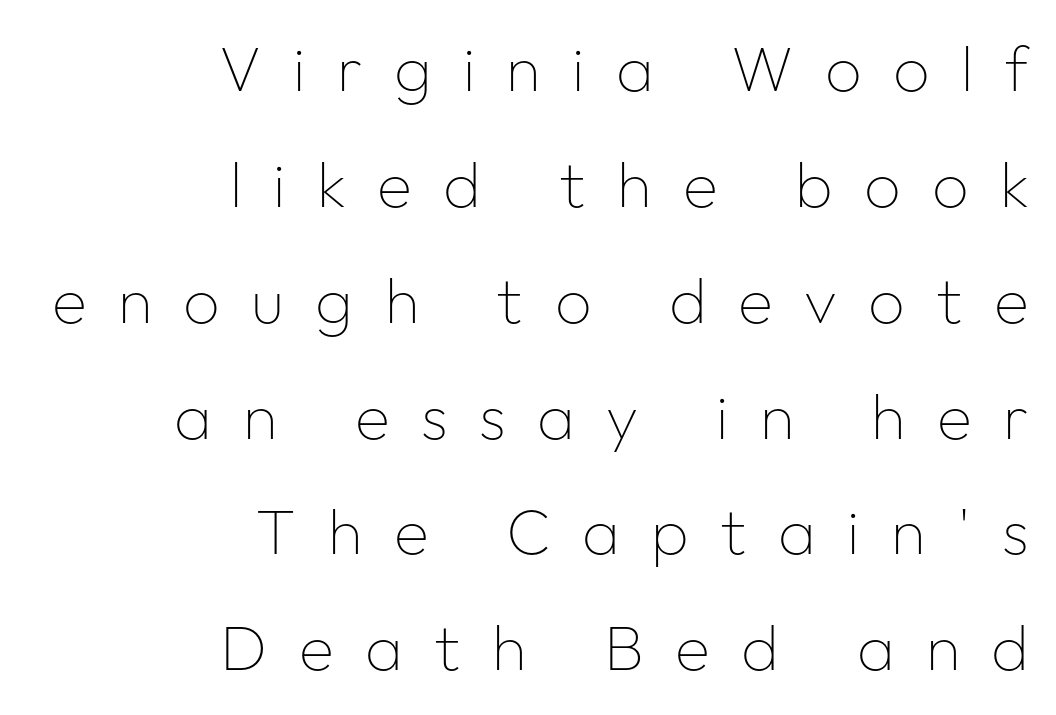
The image shows 64 px thin sans-serif type, upright; set right-aligned, line spacing 1.81x, unusually wide letter spacing (+0.49 em), not underlined; low stroke contrast and a medium x-height.
